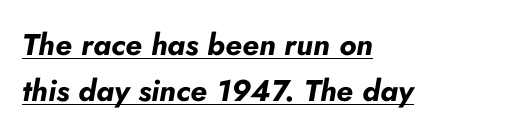
Q: Is the text bold? A: Yes.
Q: Is the text italic (slanted)? A: Yes, it leans right by about 10 degrees.
Q: Is the text underlined? A: Yes.
Q: How is the paragraph aligned? A: Left-aligned.
Q: Is the spacing between letters normal or unusually wide? A: Normal.
Q: Is the spacing between lines tight, normal or loose? A: Normal.
Q: Width (condensed, normal, or wide)? A: Normal.
Q: Stroke contrast? A: Low.
Q: x-height? A: Small.
Q: Monospaced? A: No.
